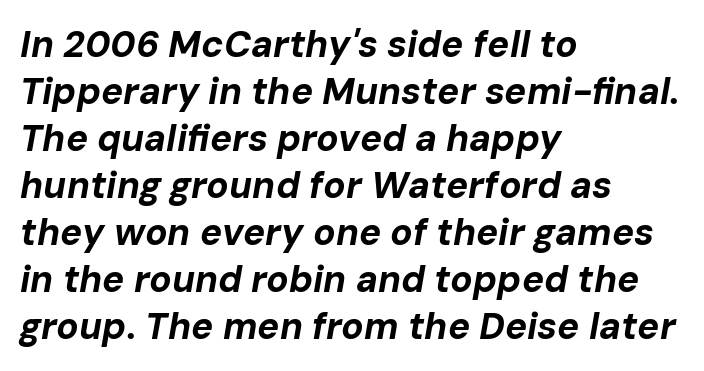
{"italic": "yes", "lean": "right", "slant_degrees": 10, "bold": "yes", "weight": "bold", "width": "normal", "stroke_contrast": "low", "x_height": "medium", "monospaced": "no", "underline": "no", "align": "left", "line_spacing": "normal", "line_spacing_ratio": 1.27, "letter_spacing": "normal", "letter_spacing_em": 0.0, "glyph_px": 37}
